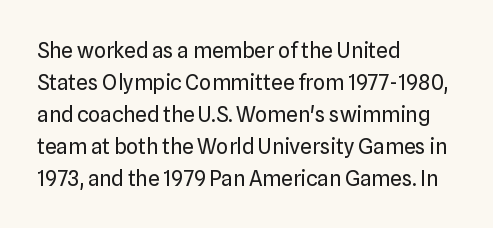
Q: Is the text bold? A: No.
Q: Is the text italic (slanted)? A: No, it is upright.
Q: Is the text underlined? A: No.
Q: How is the paragraph aligned? A: Left-aligned.
Q: Is the spacing between letters normal or unusually wide? A: Normal.
Q: Is the spacing between lines tight, normal or loose? A: Normal.
